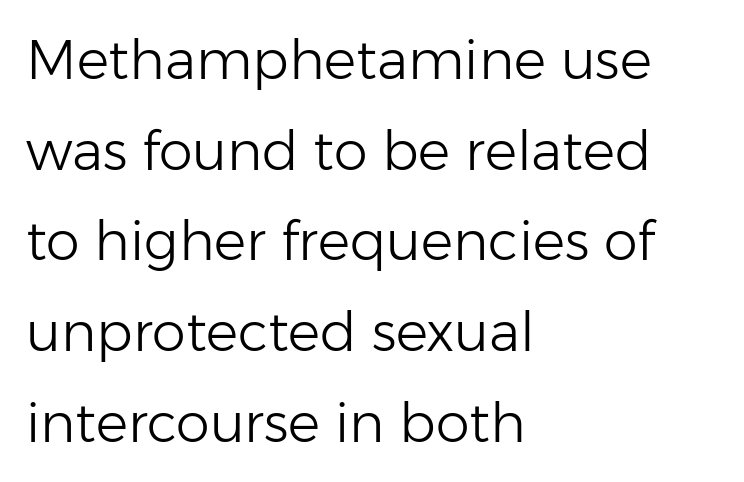
Look at the bottom of the vertical strokes: they stop flat, with no serifs. Every stem runs plumb, perpendicular to the baseline. These lines keep a tight, regular rhythm from letter to letter. Vertically, the passage feels balanced, rows spaced as you'd expect. Varying glyph widths throughout — classic text-font behaviour.
